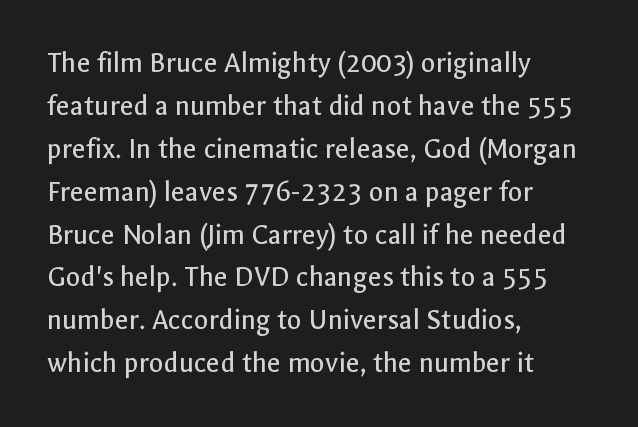
{"serif": "no", "italic": "no", "bold": "no", "weight": "regular", "width": "normal", "x_height": "medium", "monospaced": "no", "underline": "no", "align": "left", "line_spacing": "normal", "line_spacing_ratio": 1.43, "letter_spacing": "normal", "letter_spacing_em": 0.0, "glyph_px": 30}
